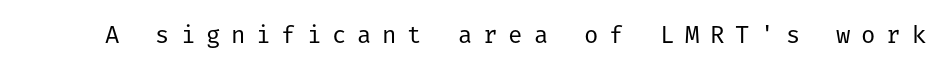
The image shows 24 px text type, upright; set unusually wide letter spacing (+0.45 em), not underlined.
